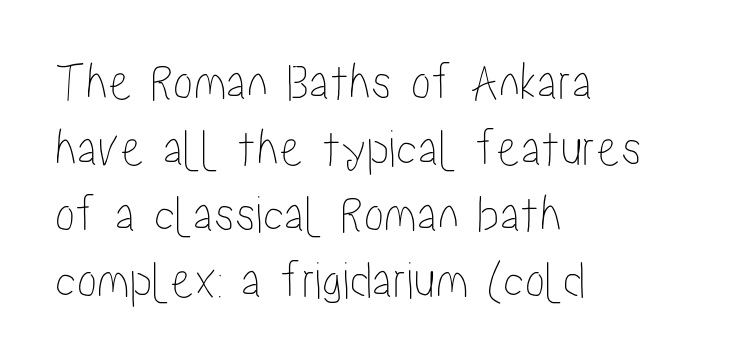
Just letters on the line, the space beneath them empty. Notice how the stems are strictly vertical — no italics here. Between one letter and the next there's only the usual sliver of space. The rag falls on the right side of this text block.
